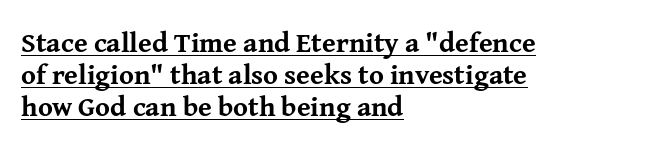
Q: Is the text bold? A: Yes.
Q: Is the text italic (slanted)? A: No, it is upright.
Q: Is the typeface a serif or a sans-serif typeface? A: Serif.
Q: Is the text underlined? A: Yes.
Q: How is the paragraph aligned? A: Left-aligned.
Q: Is the spacing between letters normal or unusually wide? A: Normal.
Q: Is the spacing between lines tight, normal or loose? A: Tight.
Q: Width (condensed, normal, or wide)? A: Normal.
Q: Stroke contrast? A: Medium.
Q: x-height? A: Medium.
Q: Monospaced? A: No.
